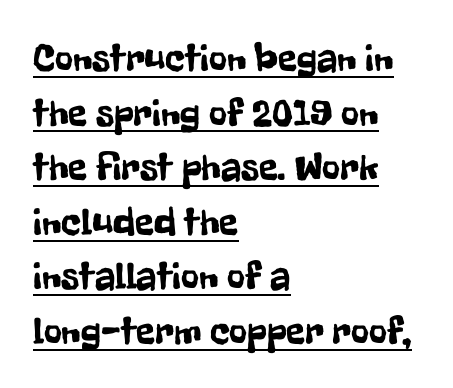
Evenly set lines give the paragraph a standard silhouette. Character widths vary here, with narrow letters taking less room than wide ones. Note: no serifs on the glyphs. Which margin do the lines hug? The left one — the right edge is uneven. Vertical strokes here are truly vertical. The face used here is rendered with its standard letterfit.
